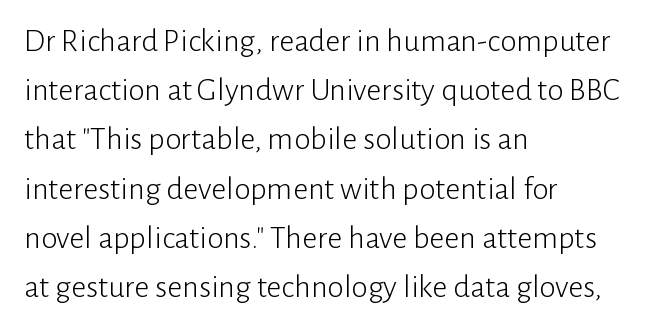
{"serif": "no", "italic": "no", "bold": "no", "weight": "light", "width": "normal", "stroke_contrast": "low", "x_height": "medium", "monospaced": "no", "underline": "no", "align": "left", "line_spacing": "normal", "line_spacing_ratio": 1.49, "letter_spacing": "normal", "letter_spacing_em": 0.0, "glyph_px": 33}
